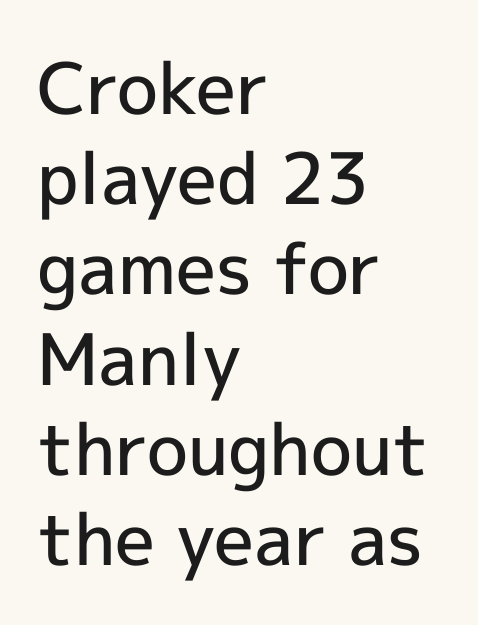
{"serif": "no", "italic": "no", "bold": "semi", "weight": "semibold", "width": "normal", "x_height": "medium", "monospaced": "no", "underline": "no", "align": "left", "line_spacing": "normal", "line_spacing_ratio": 1.27, "letter_spacing": "normal", "letter_spacing_em": 0.0, "glyph_px": 71}
